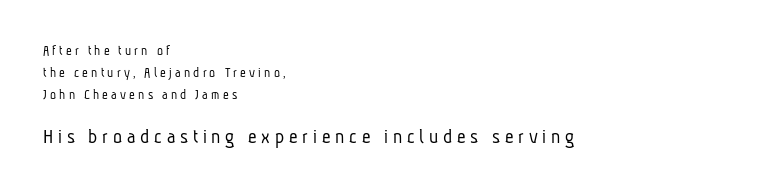
Inter-character spacing is expanded well beyond the font's built-in metrics. Caption: upper text group reduced, lower text group enlarged. The compositor pushed each line to the left boundary. The glyphs are unaccompanied by any horizontal stroke below them. Quick note: interline space is typical. The weight tops out at a normal text grade.
